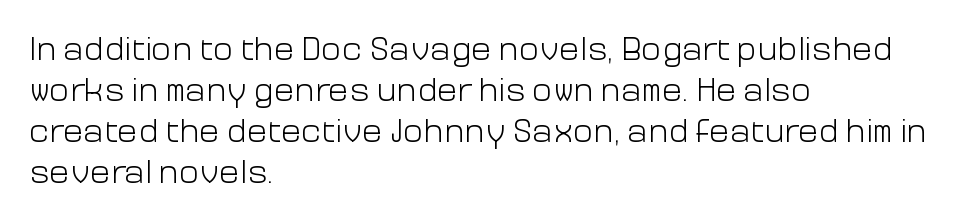
{"serif": "no", "italic": "no", "bold": "no", "weight": "light", "width": "normal", "stroke_contrast": "low", "x_height": "medium", "monospaced": "no", "underline": "no", "align": "left", "line_spacing_ratio": 1.21, "letter_spacing": "normal", "letter_spacing_em": 0.0, "glyph_px": 34}
